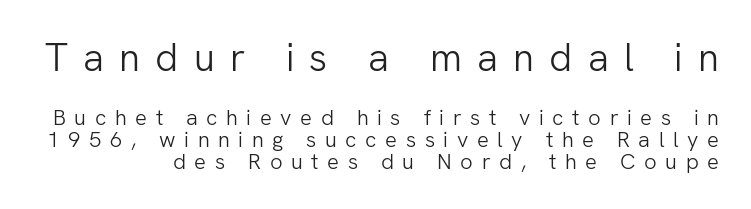
The letterforms stand isolated, each surrounded by extra space. Stem width sits at or under what a default text font uses. The passage shown is not underscored anywhere. In terms of leading, this rendering errs on the cramped side. Posture: upright roman. The earlier block is typeset at a bigger size than the later block.
